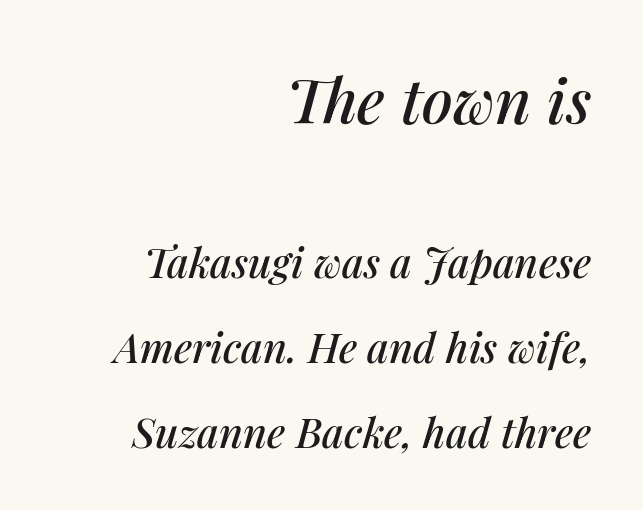
The image shows 62 px text type, italic (leaning right); set right-aligned, loose line spacing (2.07x), normal letter spacing, not underlined; the first (top) block is 1.51x larger; medium stroke contrast and a medium x-height.
